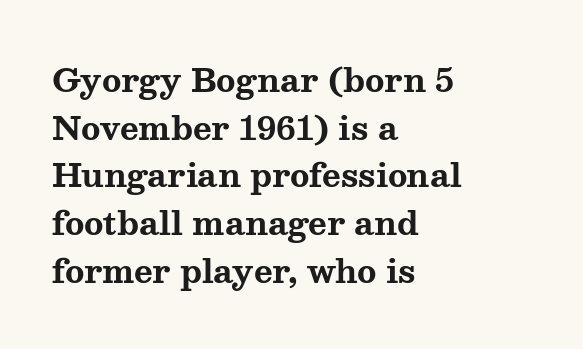
{"serif": "yes", "italic": "no", "bold": "yes", "weight": "bold", "width": "wide", "stroke_contrast": "medium", "x_height": "medium", "monospaced": "no", "underline": "no", "align": "left", "line_spacing": "normal", "line_spacing_ratio": 1.49, "letter_spacing": "normal", "letter_spacing_em": 0.0, "glyph_px": 32}
